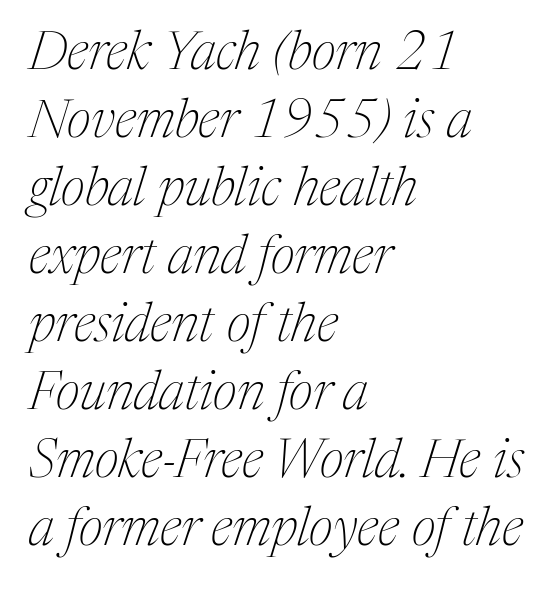
Q: Is the text bold? A: No.
Q: Is the text italic (slanted)? A: Yes, it leans right by about 17 degrees.
Q: Is the typeface a serif or a sans-serif typeface? A: Serif.
Q: Is the text underlined? A: No.
Q: How is the paragraph aligned? A: Left-aligned.
Q: Is the spacing between letters normal or unusually wide? A: Normal.
Q: Is the spacing between lines tight, normal or loose? A: Normal.
Q: Width (condensed, normal, or wide)? A: Normal.
Q: Stroke contrast? A: Medium.
Q: x-height? A: Medium.
Q: Monospaced? A: No.
